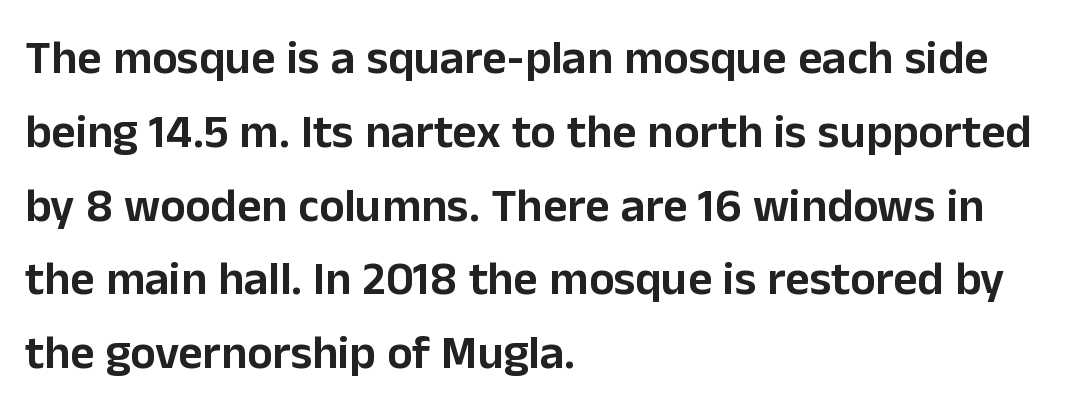
Q: Is the text italic (slanted)? A: No, it is upright.
Q: Is the typeface a serif or a sans-serif typeface? A: Sans-serif.
Q: Is the text underlined? A: No.
Q: How is the paragraph aligned? A: Left-aligned.
Q: Is the spacing between letters normal or unusually wide? A: Normal.
Q: Is the spacing between lines tight, normal or loose? A: Normal.
Q: Width (condensed, normal, or wide)? A: Normal.
Q: Stroke contrast? A: Low.
Q: x-height? A: Medium.
Q: Monospaced? A: No.
